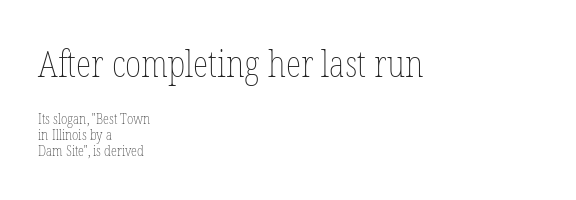
Posture: upright roman. Layout note: lines flush left. Nobody drew a line under any word here. Spacing between characters is what you'd get straight out of the box. Each letter keeps its own natural width here, so spacing adapts to shape.
